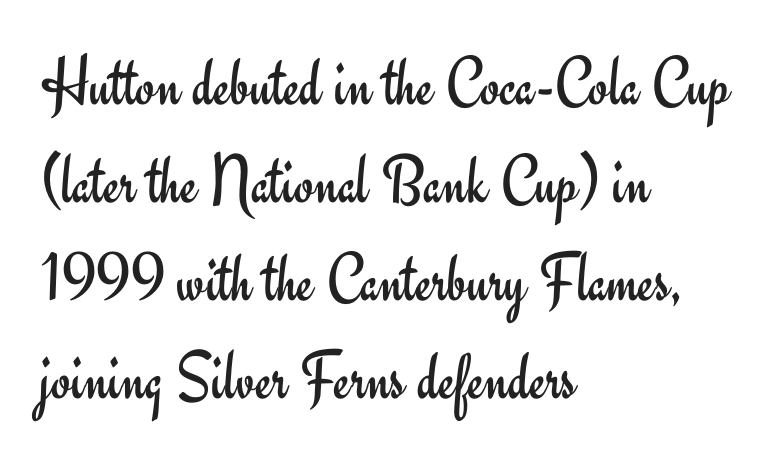
Q: Is the text bold? A: No.
Q: Is the text italic (slanted)? A: Yes.
Q: Is the typeface a serif or a sans-serif typeface? A: Sans-serif.
Q: Is the text underlined? A: No.
Q: How is the paragraph aligned? A: Left-aligned.
Q: Is the spacing between letters normal or unusually wide? A: Normal.
Q: Is the spacing between lines tight, normal or loose? A: Normal.
Q: Width (condensed, normal, or wide)? A: Normal.
Q: Stroke contrast? A: Low.
Q: x-height? A: Small.
Q: Monospaced? A: No.
